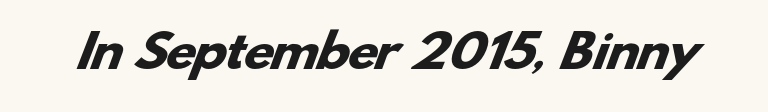
The typesetting leans heavy: a genuine bold. What kind of face is this? One without serifs — a sans. Inter-character spacing is left at the font's built-in metrics. A typesetter would call this proportional, since set widths differ per character. The words here are not underlined.
